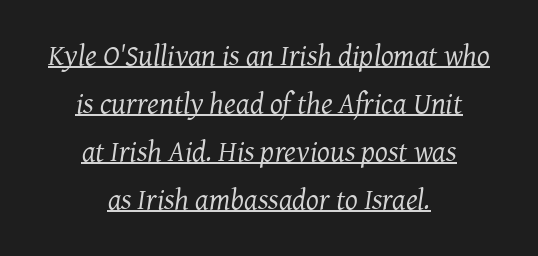
{"serif": "yes", "italic": "yes", "lean": "right", "slant_degrees": 7, "bold": "no", "weight": "regular", "width": "normal", "stroke_contrast": "medium", "x_height": "medium", "monospaced": "no", "underline": "yes", "align": "center", "line_spacing": "normal", "line_spacing_ratio": 1.6, "letter_spacing": "normal", "letter_spacing_em": 0.0, "glyph_px": 30}
